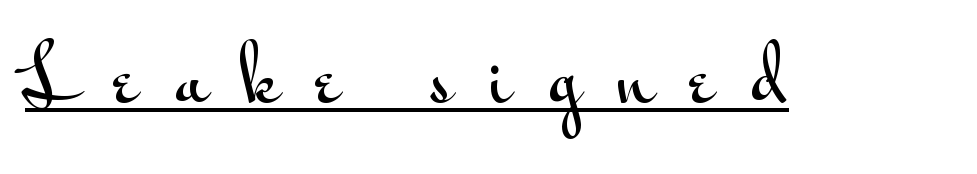
Q: Is the typeface a serif or a sans-serif typeface? A: Sans-serif.
Q: Is the text underlined? A: Yes.
Q: Is the spacing between letters normal or unusually wide? A: Unusually wide.
Q: Width (condensed, normal, or wide)? A: Wide.
Q: Stroke contrast? A: Medium.
Q: x-height? A: Small.
Q: Monospaced? A: No.
